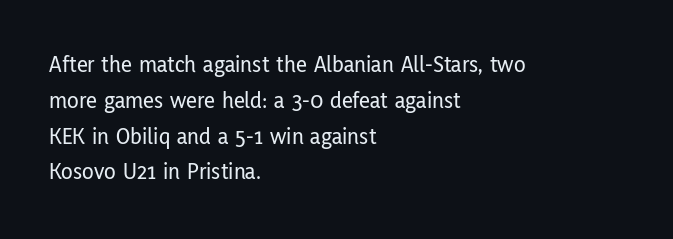
{"italic": "no", "underline": "no", "align": "left", "line_spacing": "normal", "line_spacing_ratio": 1.49, "letter_spacing": "normal", "letter_spacing_em": 0.0, "glyph_px": 24}
